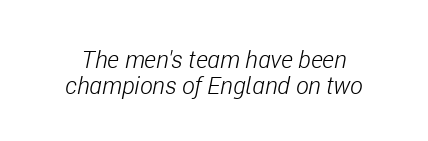
The image shows 24 px text type, italic (leaning right); set tight line spacing (1.08x), normal letter spacing, not underlined.
